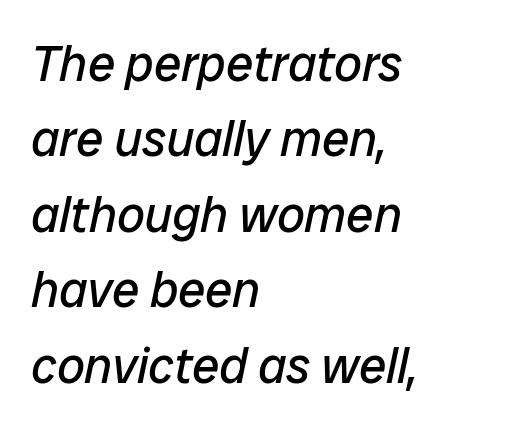
Q: Is the text bold? A: No.
Q: Is the text italic (slanted)? A: Yes, it leans right by about 12 degrees.
Q: Is the text underlined? A: No.
Q: How is the paragraph aligned? A: Left-aligned.
Q: Is the spacing between letters normal or unusually wide? A: Normal.
Q: Is the spacing between lines tight, normal or loose? A: Normal.
Q: Width (condensed, normal, or wide)? A: Normal.
Q: Stroke contrast? A: Low.
Q: x-height? A: Medium.
Q: Monospaced? A: No.
